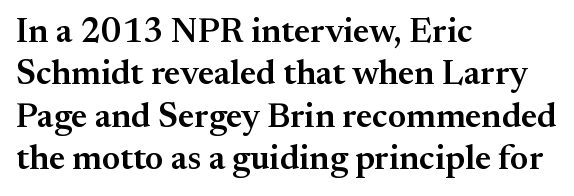
{"serif": "yes", "italic": "no", "bold": "semi", "weight": "semibold", "width": "normal", "stroke_contrast": "medium", "x_height": "small", "monospaced": "no", "underline": "no", "align": "left", "line_spacing_ratio": 1.21, "letter_spacing": "normal", "letter_spacing_em": 0.0, "glyph_px": 35}
